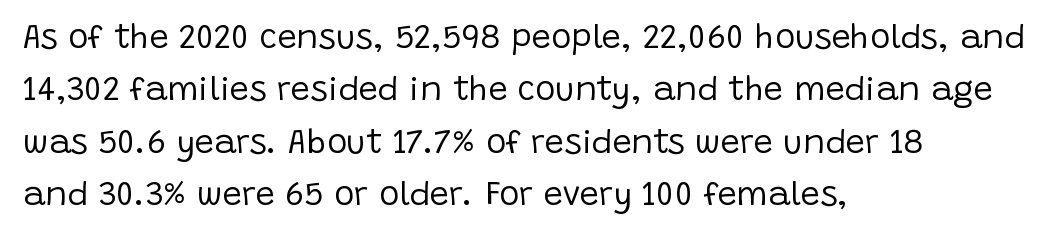
{"serif": "no", "italic": "no", "bold": "no", "weight": "regular", "width": "normal", "stroke_contrast": "low", "x_height": "large", "monospaced": "no", "underline": "no", "align": "left", "line_spacing": "normal", "line_spacing_ratio": 1.54, "letter_spacing": "normal", "letter_spacing_em": 0.0, "glyph_px": 34}
